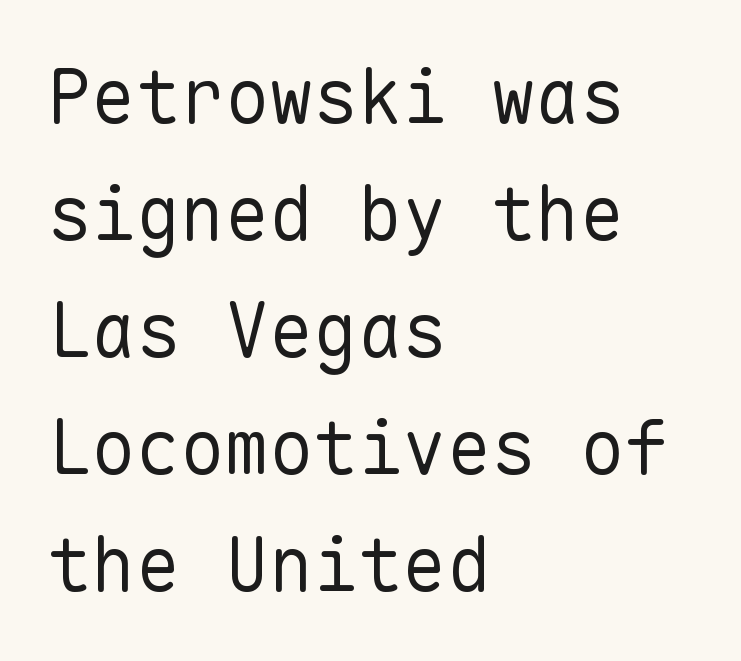
Interline gaps are of average width in this sample. The letters march in equal steps, a hallmark of fixed-pitch type. These lines stack with their left ends in a neat column. Unlike a traditional serif, this face leaves its strokes unadorned. Stem width sits at or under what a default text font uses. The typography opts for an upright posture over an oblique one.
